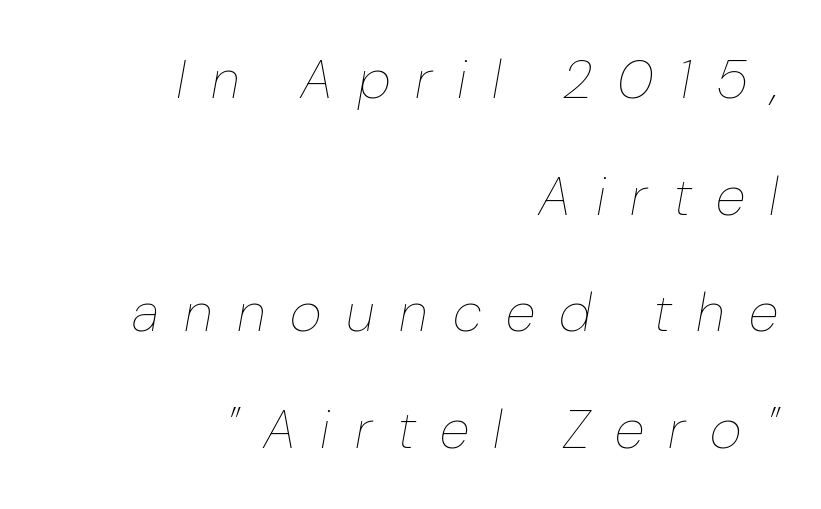
Q: Is the text bold? A: No.
Q: Is the text italic (slanted)? A: Yes, it leans right by about 10 degrees.
Q: Is the text underlined? A: No.
Q: How is the paragraph aligned? A: Right-aligned.
Q: Is the spacing between letters normal or unusually wide? A: Unusually wide.
Q: Is the spacing between lines tight, normal or loose? A: Loose.
Q: Width (condensed, normal, or wide)? A: Normal.
Q: Stroke contrast? A: Low.
Q: x-height? A: Medium.
Q: Monospaced? A: No.
